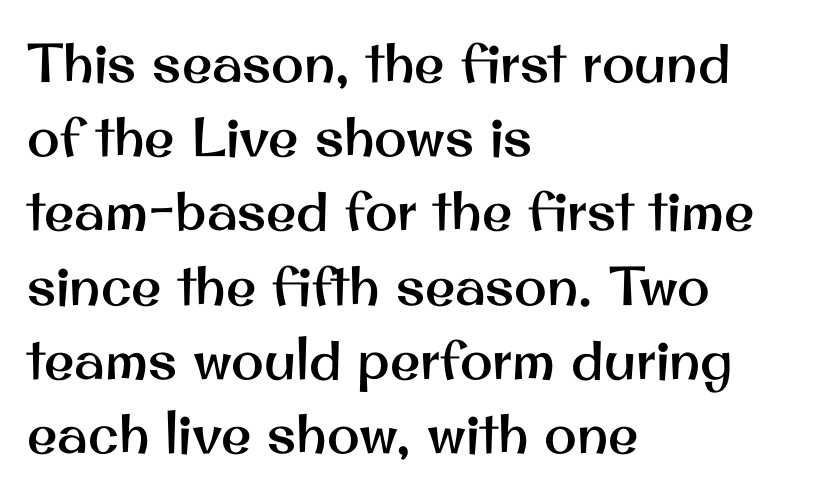
Q: Is the text italic (slanted)? A: No, it is upright.
Q: Is the typeface a serif or a sans-serif typeface? A: Sans-serif.
Q: Is the text underlined? A: No.
Q: How is the paragraph aligned? A: Left-aligned.
Q: Is the spacing between letters normal or unusually wide? A: Normal.
Q: Is the spacing between lines tight, normal or loose? A: Normal.
Q: Width (condensed, normal, or wide)? A: Normal.
Q: Stroke contrast? A: Medium.
Q: x-height? A: Small.
Q: Monospaced? A: No.
